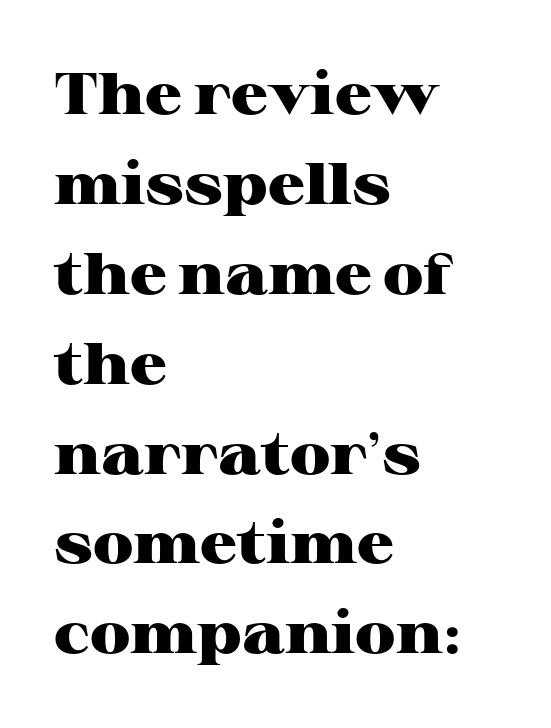
Only glyphs here, with clear space below each row. The typesetting leans heavy: a genuine bold. The lettering holds an erect, upright posture throughout. Short note: letters normally spaced. The paragraph shown leans on its left margin.
